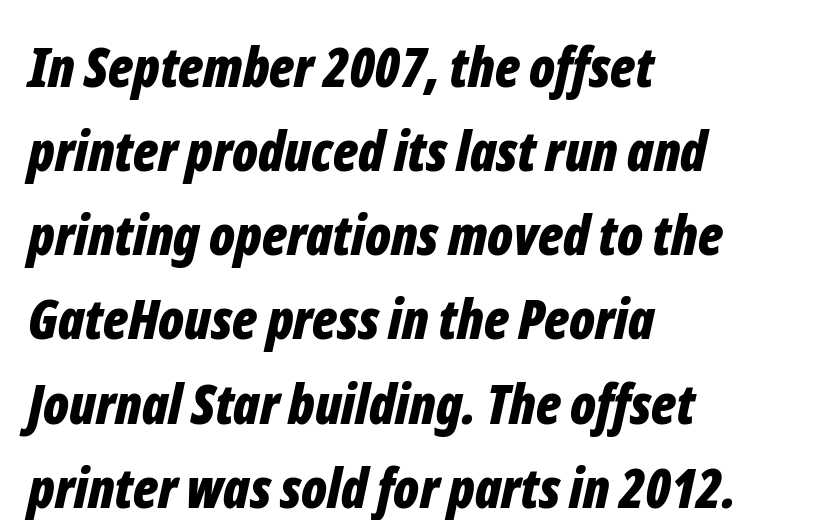
The image shows 55 px bold, condensed type, italic (leaning right); set left-aligned, normal line spacing (1.53x), normal letter spacing, not underlined; low stroke contrast and a medium x-height.
